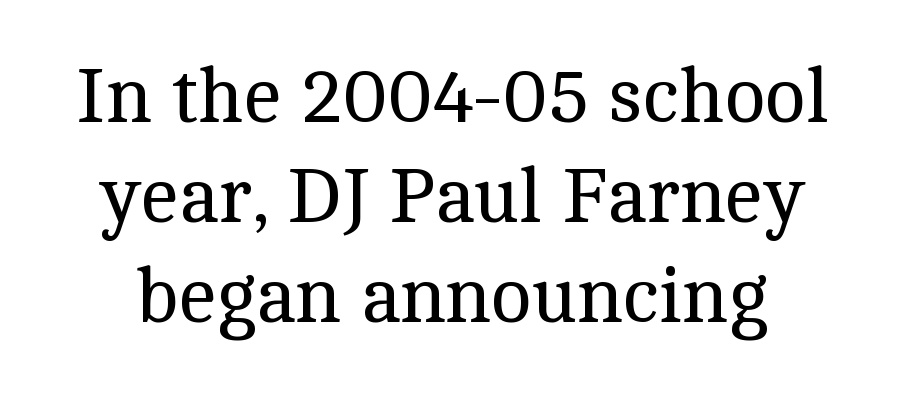
Think of a printed novel: that variable character pitch is what you see here. Reading down the column, the eye jumps a familiar distance to each next line. What stands out about the letter spacing? Nothing — it is the standard amount. The glyphs are unaccompanied by any horizontal stroke below them.
